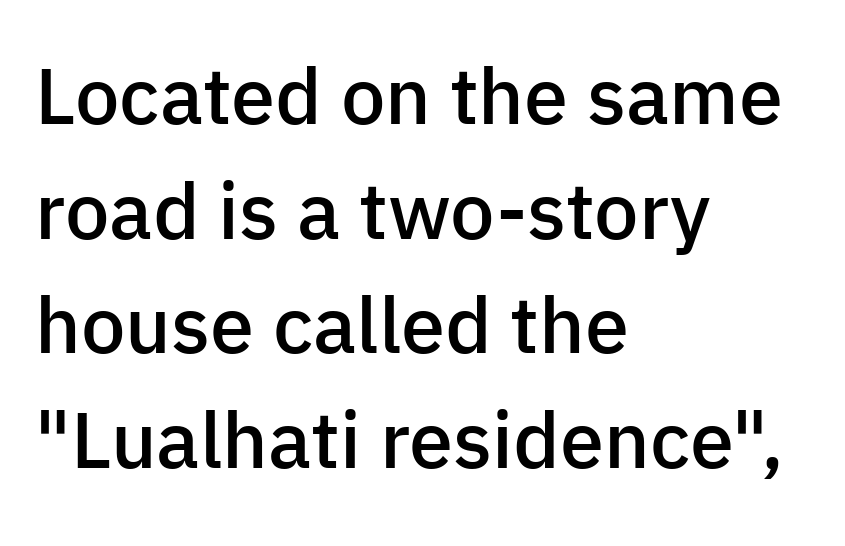
The image shows 79 px semibold sans-serif type, upright; set left-aligned, normal line spacing (1.45x), normal letter spacing, not underlined; low stroke contrast and a medium x-height.
